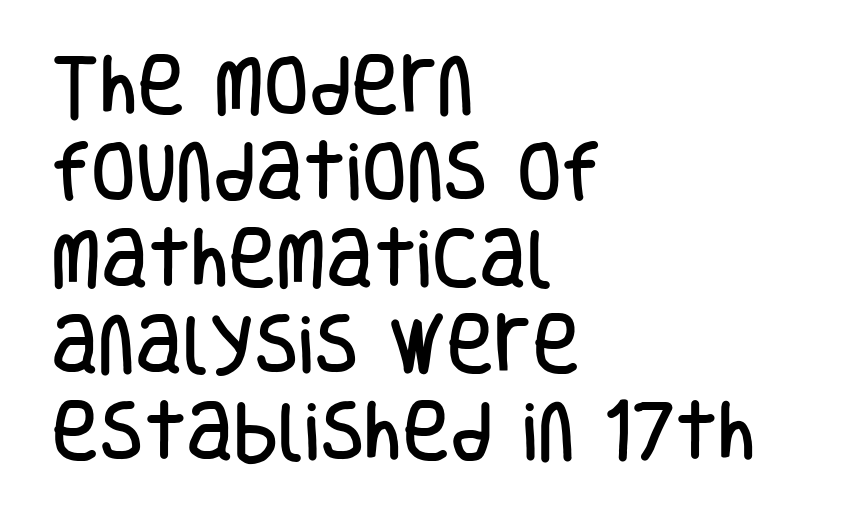
The letters advance in unequal steps, a hallmark of proportional type. Serifs: no, the terminals of the letterforms are clean. Is there any slant? The stems are plumb. These lines are set flush left with a ragged right edge.
